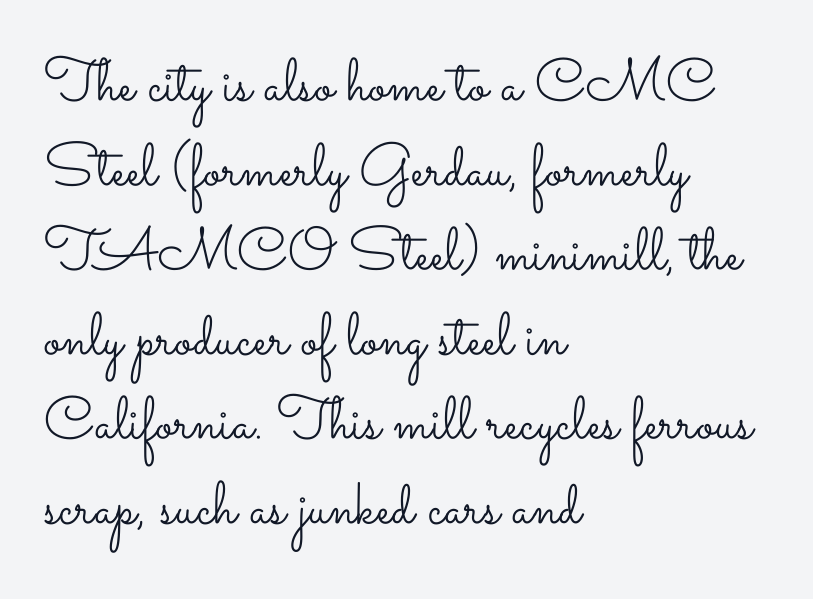
The image shows 60 px light, wide type; set left-aligned, normal line spacing (1.41x), normal letter spacing, not underlined; low stroke contrast and a small x-height.
